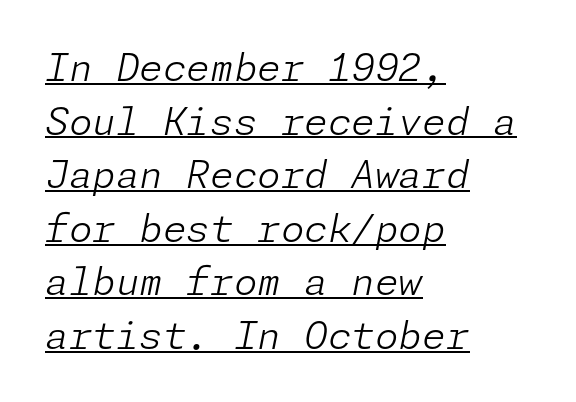
The image shows 38 px light type, italic (leaning right); set left-aligned, normal line spacing (1.41x), normal letter spacing, underlined; low stroke contrast and a medium x-height.
